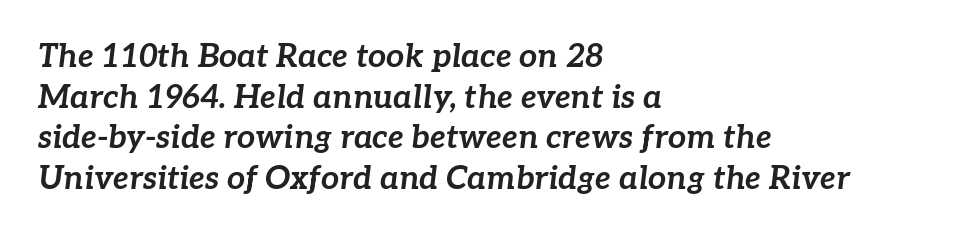
Compared with a centered layout, this one pins lines to the left instead. Letters rest on an invisible, unmarked baseline. Designer's note — italics engaged. What stands out about the letter spacing? Nothing — it is the standard amount. The face used here is proportionally spaced, like ordinary book or web type. These words are printed bold, with thick strokes throughout.
